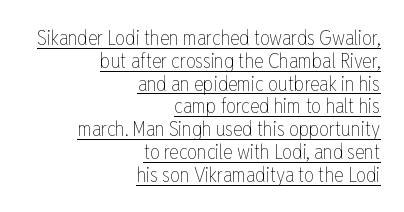
{"italic": "no", "bold": "no", "underline": "yes", "align": "right", "line_spacing": "tight", "line_spacing_ratio": 1.14, "letter_spacing": "normal", "letter_spacing_em": 0.0, "glyph_px": 20}
